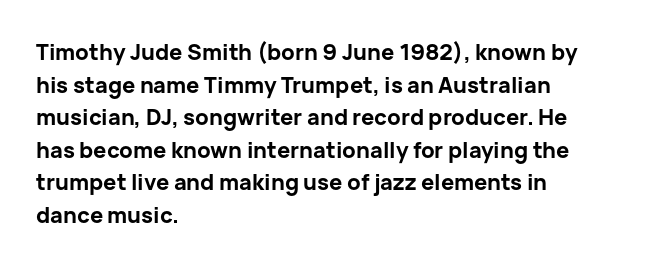
{"italic": "no", "bold": "yes", "underline": "no", "align": "left", "line_spacing": "normal", "line_spacing_ratio": 1.48, "letter_spacing": "normal", "letter_spacing_em": 0.0, "glyph_px": 22}
